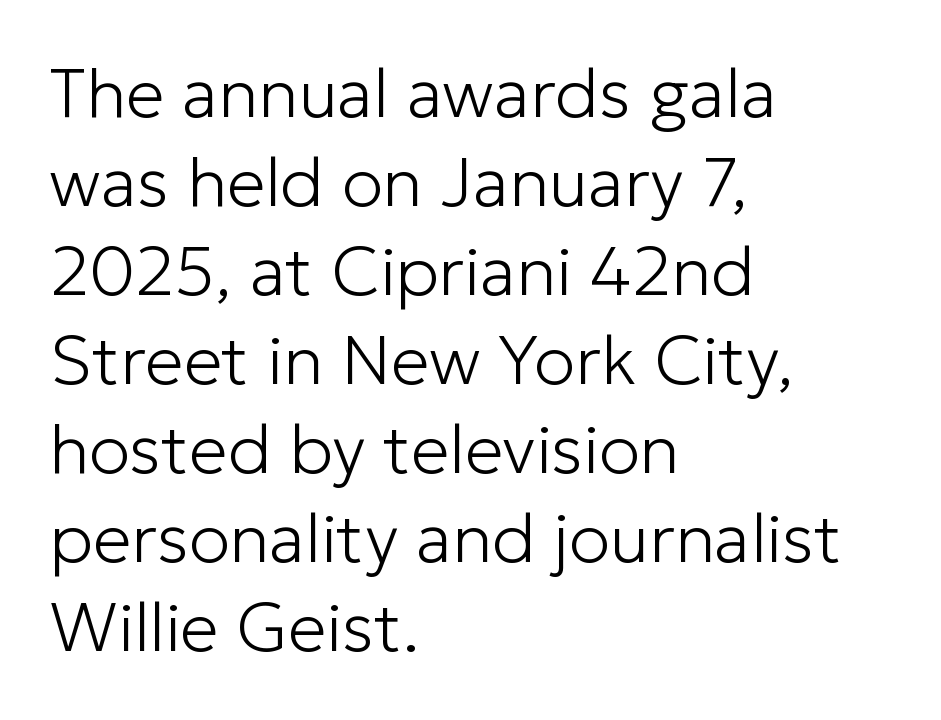
Is there any slant? The stems are plumb. Unlike a traditional serif, this face leaves its strokes unadorned. Varying glyph widths throughout — classic text-font behaviour. Glyph-to-glyph distance matches everyday printed text. Weight: regular or lighter. This rendering uses left alignment, leaving the right contour irregular.
